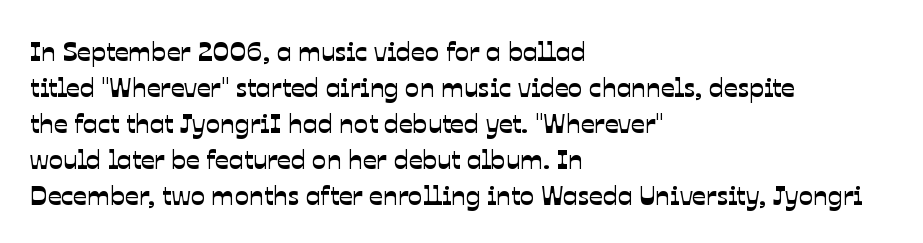
Q: Is the text underlined? A: No.
Q: How is the paragraph aligned? A: Left-aligned.
Q: Is the spacing between letters normal or unusually wide? A: Normal.
Q: Is the spacing between lines tight, normal or loose? A: Normal.
